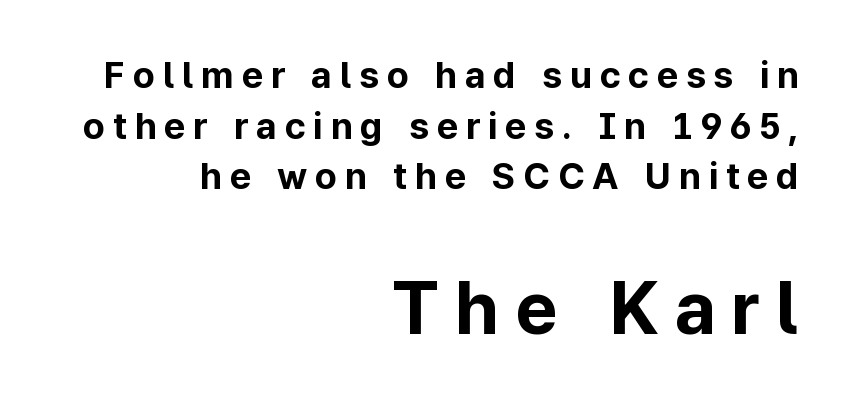
Q: Is the text bold? A: Yes.
Q: Is the text italic (slanted)? A: No, it is upright.
Q: Is the typeface a serif or a sans-serif typeface? A: Sans-serif.
Q: Is the text underlined? A: No.
Q: How is the paragraph aligned? A: Right-aligned.
Q: Is the spacing between letters normal or unusually wide? A: Unusually wide.
Q: Is the spacing between lines tight, normal or loose? A: Normal.
Q: Which block of text is set in a larger size, the first (top) or the second (bottom)? A: The second (bottom) one.
Q: Width (condensed, normal, or wide)? A: Normal.
Q: Stroke contrast? A: Low.
Q: x-height? A: Medium.
Q: Monospaced? A: No.
